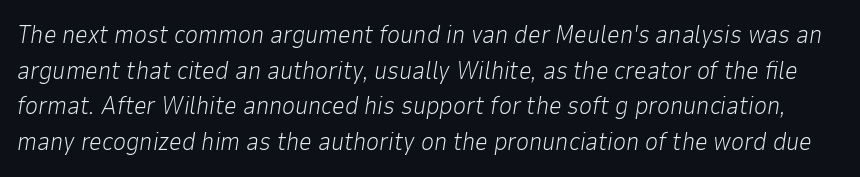
Q: Is the text bold? A: No.
Q: Is the text italic (slanted)? A: Yes, it leans right by about 9 degrees.
Q: Is the text underlined? A: No.
Q: Is the spacing between letters normal or unusually wide? A: Normal.
Q: Is the spacing between lines tight, normal or loose? A: Normal.
